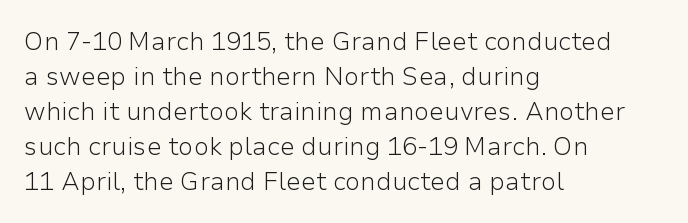
{"italic": "no", "bold": "no", "underline": "no", "align": "left", "line_spacing": "normal", "line_spacing_ratio": 1.4, "letter_spacing": "normal", "letter_spacing_em": 0.0, "glyph_px": 25}
